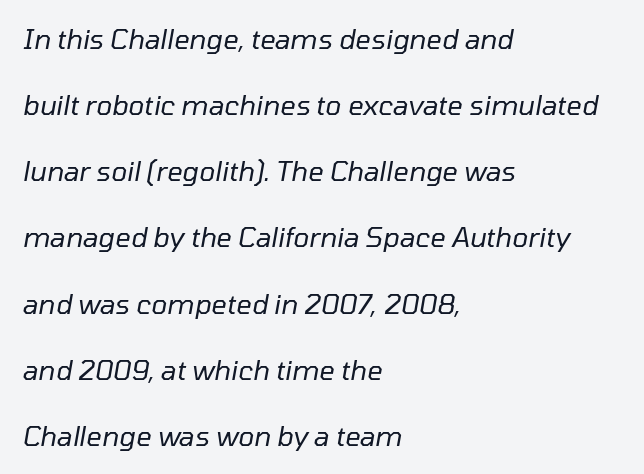
The image shows 27 px text type, italic (leaning right); set left-aligned, loose line spacing (2.45x), normal letter spacing, not underlined.
